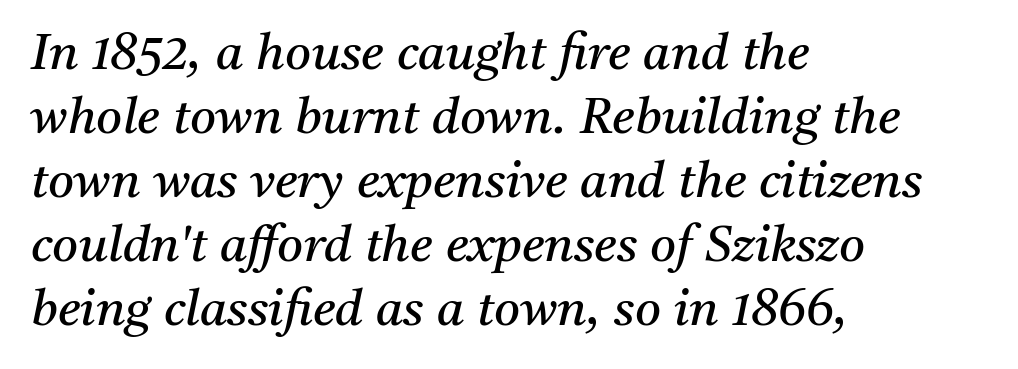
{"serif": "yes", "italic": "yes", "lean": "right", "slant_degrees": 11, "bold": "no", "weight": "regular", "width": "normal", "stroke_contrast": "medium", "x_height": "medium", "monospaced": "no", "underline": "no", "align": "left", "line_spacing": "normal", "line_spacing_ratio": 1.28, "letter_spacing": "normal", "letter_spacing_em": 0.0, "glyph_px": 50}
